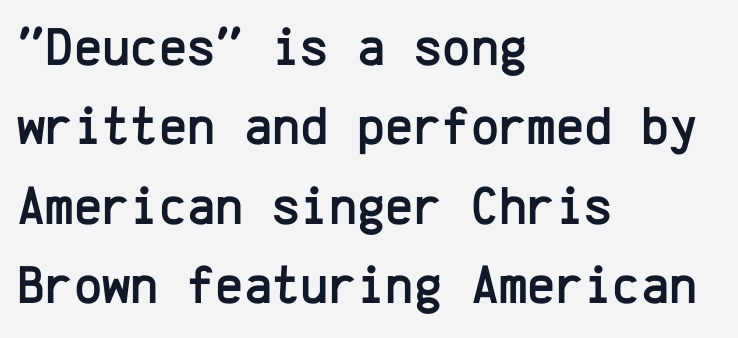
Is there much room between lines? A standard amount, neither cramped nor airy. Type style note: lacks serifs. Tall strokes in this sample are plumb rather than angled. Descenders hang freely into open space. A student would call this left alignment; a typographer would say flush left, rag right.
